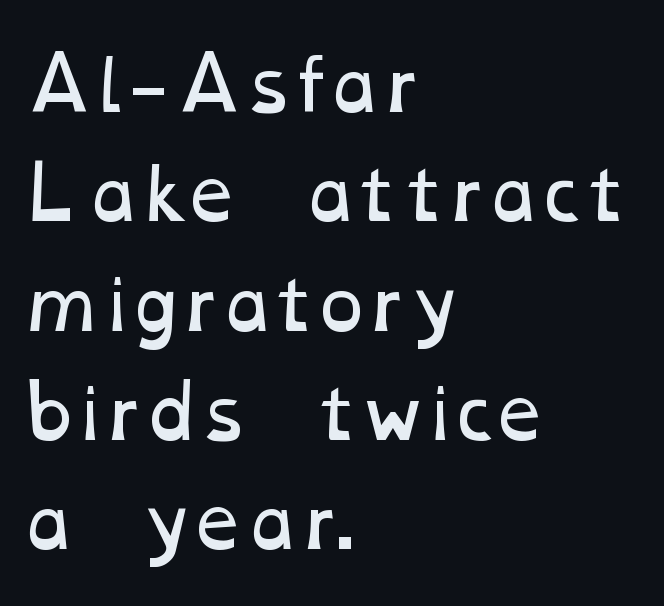
The image shows 71 px regular-weight, wide type; set left-aligned, normal line spacing (1.54x), normal letter spacing, not underlined; low stroke contrast and a medium x-height.
